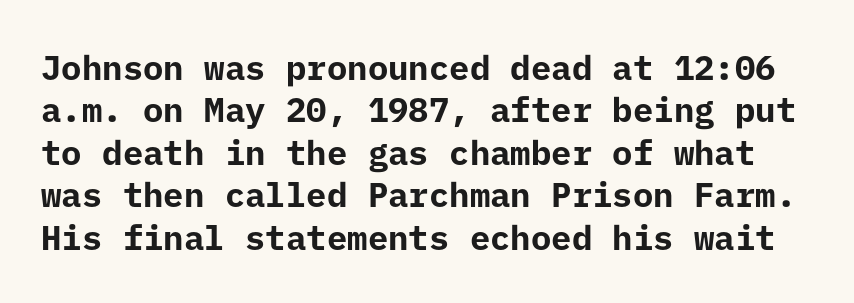
{"serif": "no", "italic": "no", "bold": "yes", "weight": "bold", "width": "normal", "stroke_contrast": "low", "x_height": "medium", "underline": "no", "line_spacing": "normal", "line_spacing_ratio": 1.25, "letter_spacing": "normal", "letter_spacing_em": 0.0, "glyph_px": 34}
